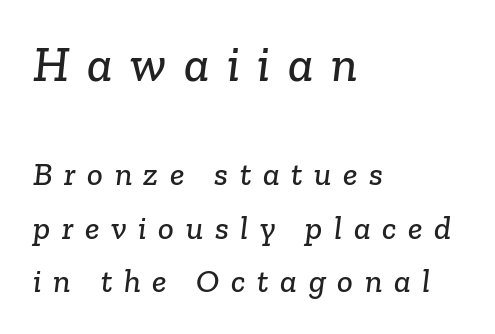
{"serif": "yes", "width": "normal", "stroke_contrast": "low", "x_height": "medium", "monospaced": "no", "underline": "no", "align": "left", "line_spacing": "normal", "line_spacing_ratio": 1.61, "letter_spacing": "wide", "letter_spacing_em": 0.35, "larger_block": "first", "size_ratio": 1.52, "glyph_px": 50}
